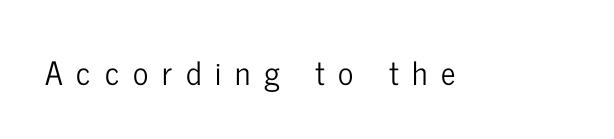
Tracking value appears strongly positive — letters spread wide. Note the varied advance widths — an 'i' is clearly narrower than an 'm'. Unmarked baselines from the first word to the last. It's the straight-up-and-down kind of type.
